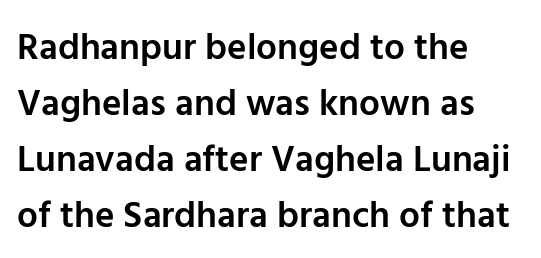
Q: Is the text bold? A: Semi-bold.
Q: Is the text italic (slanted)? A: No, it is upright.
Q: Is the typeface a serif or a sans-serif typeface? A: Sans-serif.
Q: Is the text underlined? A: No.
Q: How is the paragraph aligned? A: Left-aligned.
Q: Is the spacing between letters normal or unusually wide? A: Normal.
Q: Is the spacing between lines tight, normal or loose? A: Normal.
Q: Width (condensed, normal, or wide)? A: Normal.
Q: Stroke contrast? A: Low.
Q: x-height? A: Medium.
Q: Monospaced? A: No.
